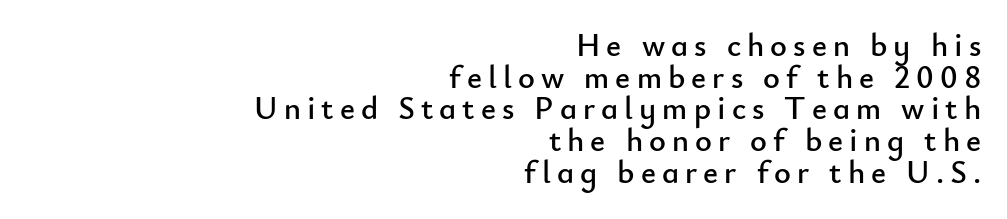
{"serif": "no", "italic": "no", "width": "normal", "stroke_contrast": "low", "x_height": "small", "monospaced": "no", "underline": "no", "align": "right", "line_spacing": "tight", "line_spacing_ratio": 0.99, "glyph_px": 32}
